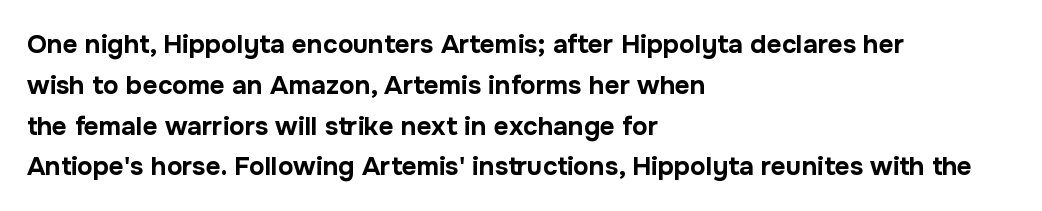
A dark, heavy texture on the line: the type is bold. Characters follow at the spacing the type designer built in. The designer left line spacing at the default. Unmarked baselines from the first word to the last. Posture: vertical.
